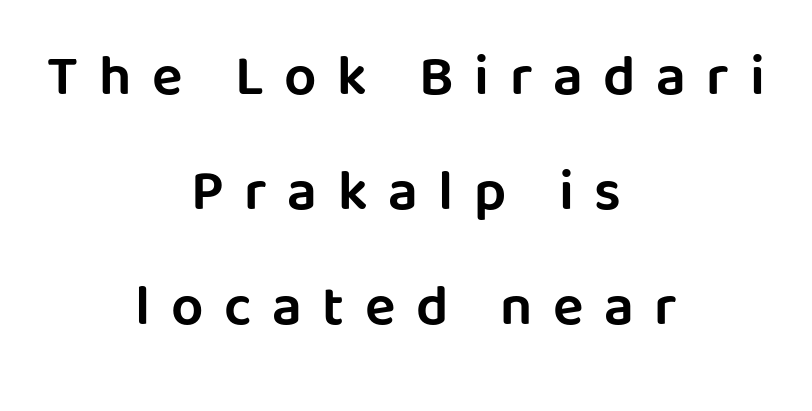
The image shows 57 px sans-serif type, upright; set centered, loose line spacing (2.02x), unusually wide letter spacing (+0.36 em), not underlined; low stroke contrast and a large x-height.
